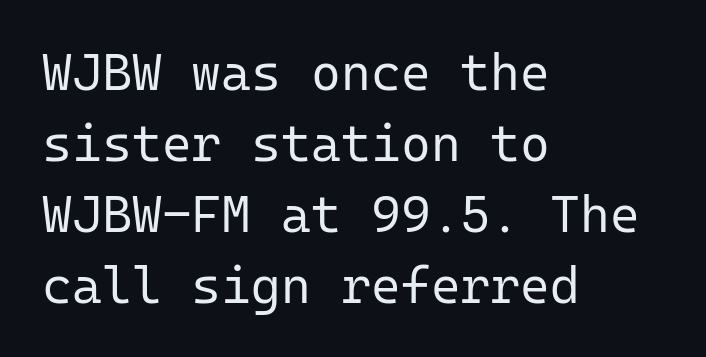
{"serif": "no", "italic": "no", "bold": "no", "weight": "regular", "width": "normal", "stroke_contrast": "low", "x_height": "medium", "monospaced": "yes", "underline": "no", "align": "left", "line_spacing": "normal", "line_spacing_ratio": 1.39, "letter_spacing": "normal", "letter_spacing_em": 0.0, "glyph_px": 51}
